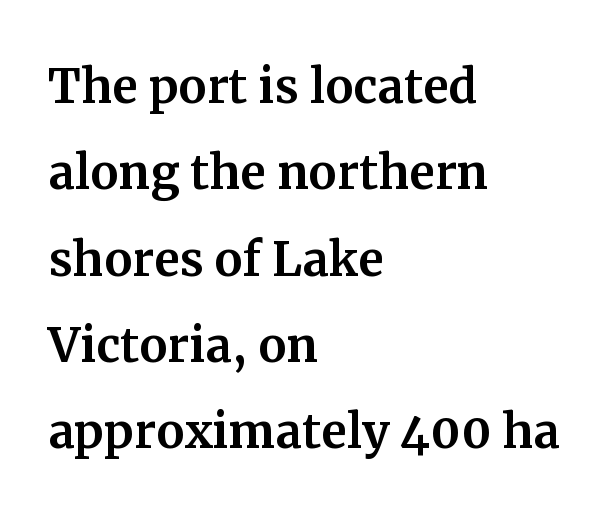
The image shows 63 px serif type, upright; set left-aligned, normal line spacing (1.37x), normal letter spacing, not underlined; medium stroke contrast and a medium x-height.
